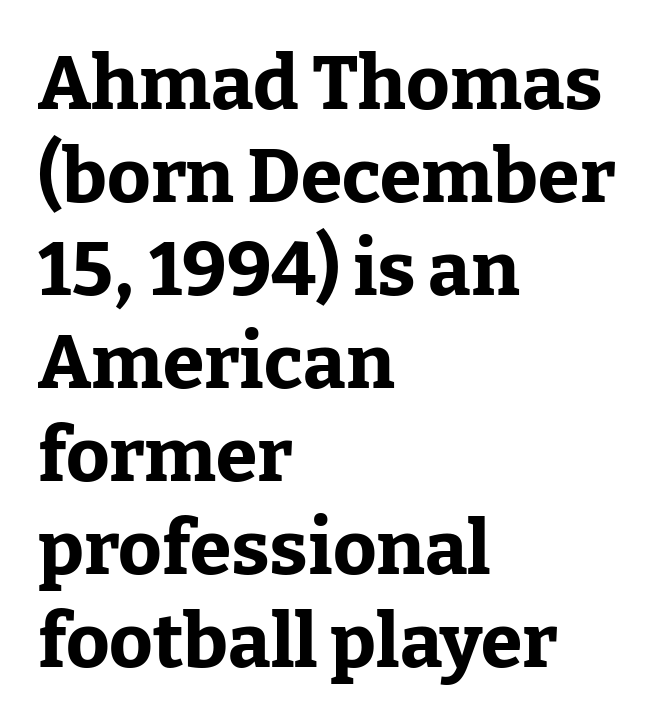
A classic flush-left, rag-right setting is used for this passage. Rule under the text: the space is simply empty. Spacing verdict: proportional, widths tailored to each character. Notice how the stems are strictly vertical — no italics here.
